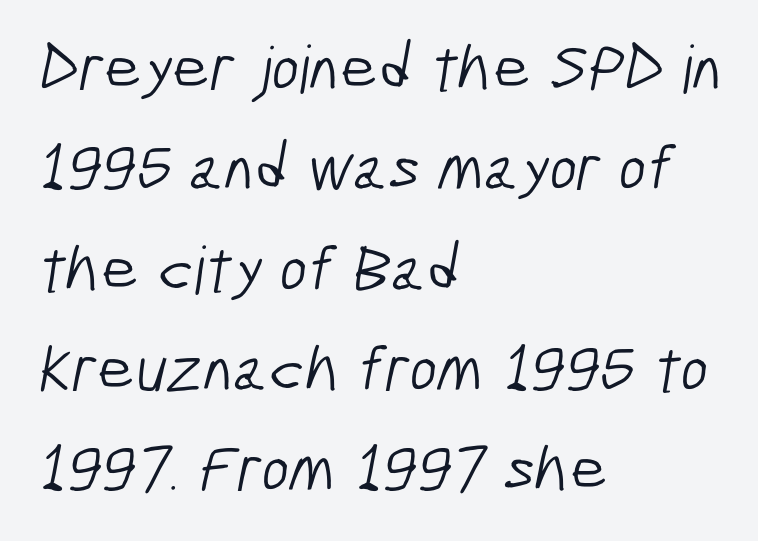
The image shows 66 px light, condensed sans-serif type; set left-aligned, normal line spacing (1.52x), normal letter spacing, not underlined; low stroke contrast and a medium x-height.
